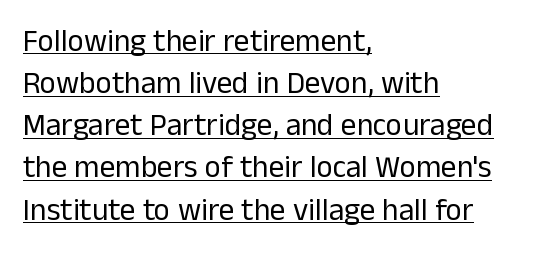
The image shows 31 px regular-weight sans-serif type, upright; set left-aligned, normal line spacing (1.36x), normal letter spacing, underlined; low stroke contrast and a medium x-height.
